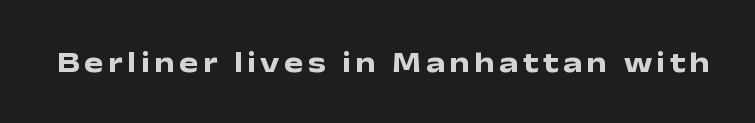
{"serif": "no", "italic": "no", "bold": "yes", "weight": "heavy", "width": "wide", "stroke_contrast": "low", "x_height": "medium", "monospaced": "no", "underline": "no", "glyph_px": 29}
